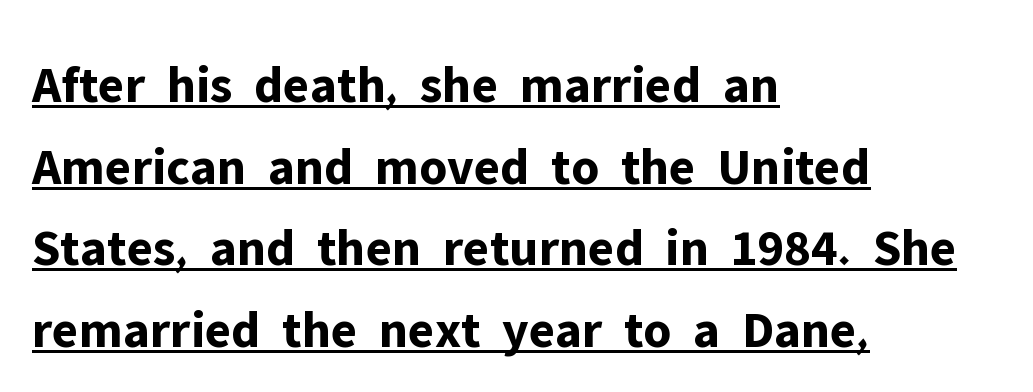
The paragraph shown leans on its left margin. Students, observe: this is what conventionally led text looks like. Does a line run under the words? Yes, clearly. Classification — sans serif. Is there any slant? The stems are plumb. The characters look thick and weighty, a clear bold.
